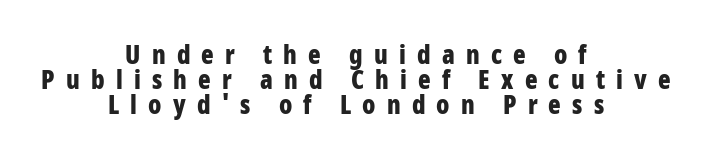
Q: Is the text bold? A: Yes.
Q: Is the text italic (slanted)? A: No, it is upright.
Q: Is the text underlined? A: No.
Q: How is the paragraph aligned? A: Centered.
Q: Is the spacing between letters normal or unusually wide? A: Unusually wide.
Q: Is the spacing between lines tight, normal or loose? A: Tight.
